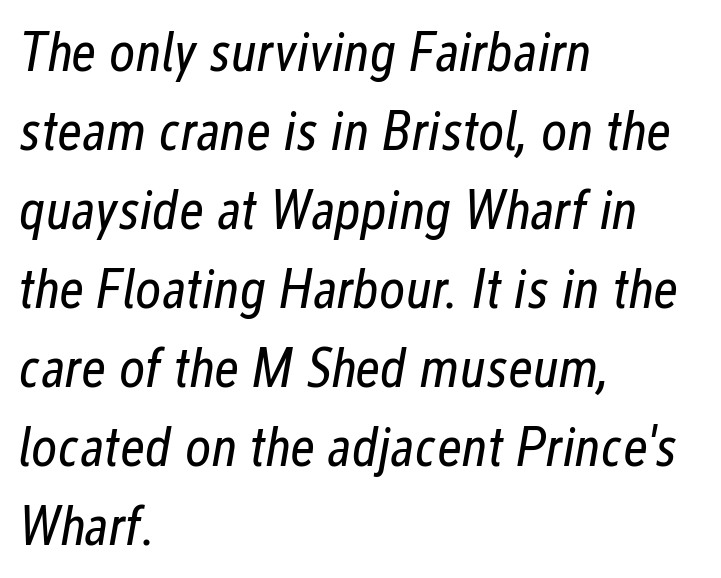
The image shows 56 px regular-weight, condensed type, italic (leaning right); set left-aligned, normal line spacing (1.41x), normal letter spacing, not underlined; low stroke contrast and a medium x-height.
